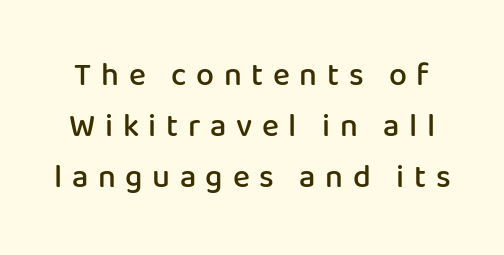
{"serif": "no", "italic": "no", "bold": "semi", "weight": "semibold", "width": "normal", "stroke_contrast": "low", "x_height": "medium", "monospaced": "no", "underline": "no", "line_spacing": "normal", "line_spacing_ratio": 1.6, "letter_spacing": "wide", "letter_spacing_em": 0.3, "glyph_px": 32}
